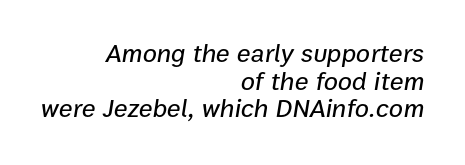
The image shows 26 px text type, italic (leaning right); set right-aligned, tight line spacing (1.06x), normal letter spacing, not underlined.
